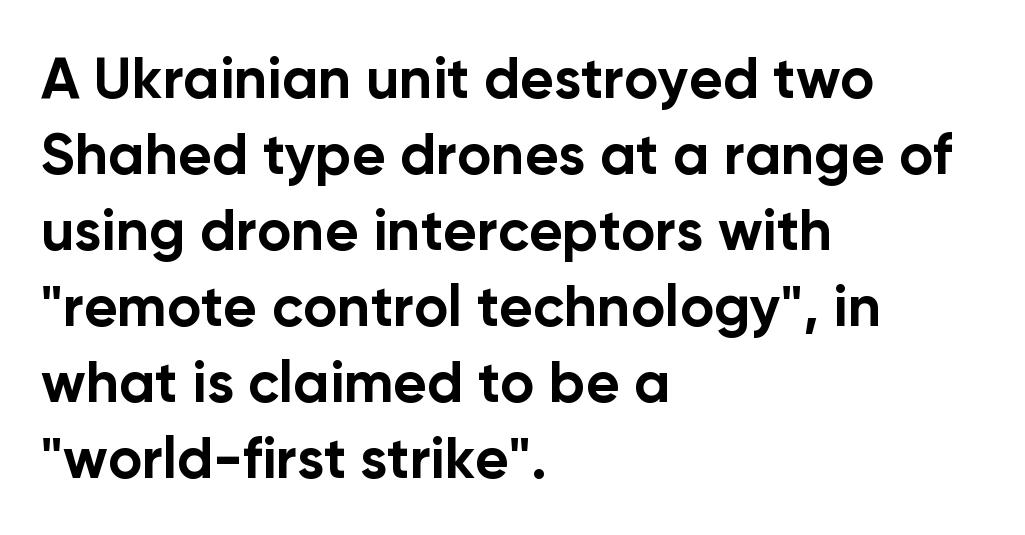
The image shows 58 px bold sans-serif type, upright; set left-aligned, normal line spacing (1.31x), normal letter spacing, not underlined; low stroke contrast and a medium x-height.
